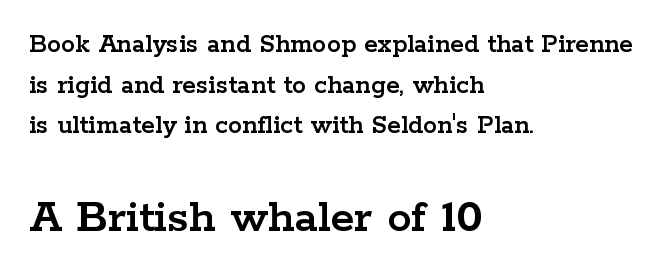
Q: Is the text italic (slanted)? A: No, it is upright.
Q: Is the typeface a serif or a sans-serif typeface? A: Serif.
Q: Is the text underlined? A: No.
Q: How is the paragraph aligned? A: Left-aligned.
Q: Is the spacing between letters normal or unusually wide? A: Normal.
Q: Is the spacing between lines tight, normal or loose? A: Normal.
Q: Which block of text is set in a larger size, the first (top) or the second (bottom)? A: The second (bottom) one.
Q: Width (condensed, normal, or wide)? A: Wide.
Q: Stroke contrast? A: Low.
Q: x-height? A: Medium.
Q: Monospaced? A: No.
